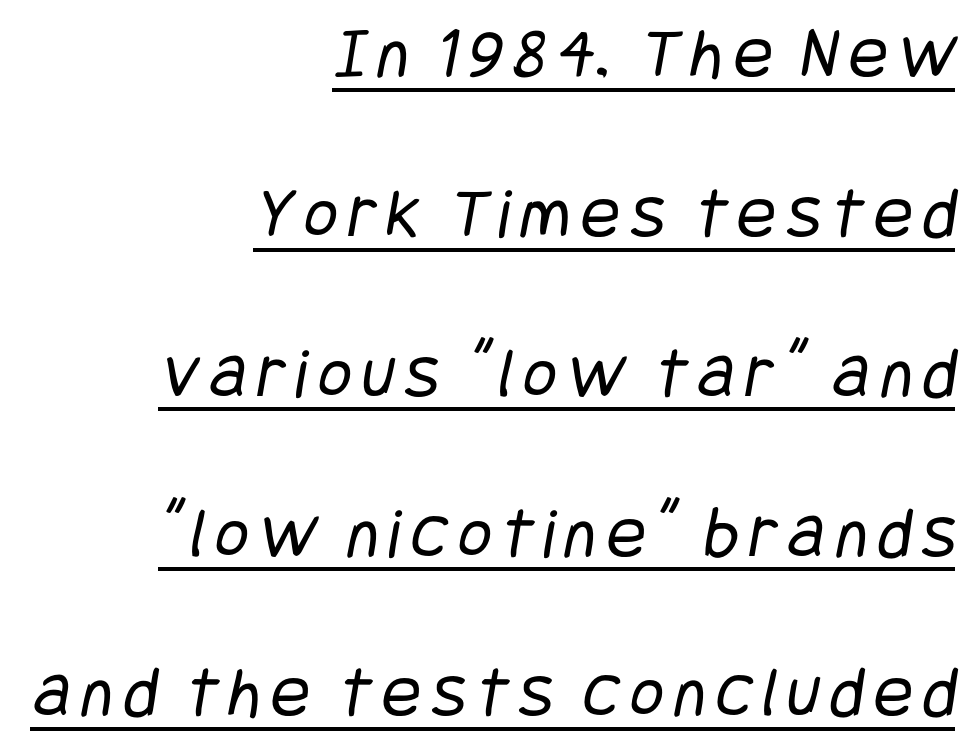
Notice how a bar underscores the lettering throughout. Caption: multi-line text, flush right, ragged left. A typesetter would label this face a sans. Is there much room between lines? Yes — plenty of vertical air separates them.
